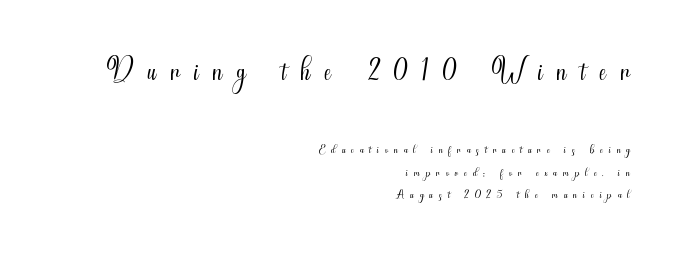
{"serif": "no", "bold": "no", "weight": "light", "width": "condensed", "stroke_contrast": "medium", "x_height": "small", "monospaced": "no", "underline": "no", "align": "right", "line_spacing": "normal", "line_spacing_ratio": 1.25, "letter_spacing": "wide", "letter_spacing_em": 0.33, "larger_block": "first", "size_ratio": 2.44, "glyph_px": 44}
